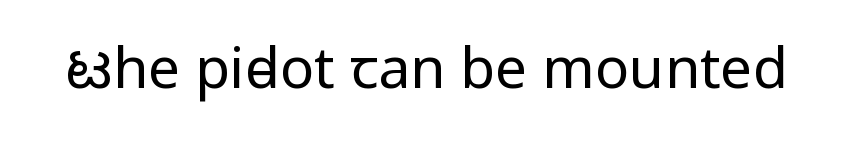
Q: Is the text bold? A: No.
Q: Is the text italic (slanted)? A: No, it is upright.
Q: Is the typeface a serif or a sans-serif typeface? A: Sans-serif.
Q: Is the text underlined? A: No.
Q: Is the spacing between letters normal or unusually wide? A: Normal.
Q: Width (condensed, normal, or wide)? A: Condensed.
Q: Stroke contrast? A: Low.
Q: x-height? A: Large.
Q: Monospaced? A: No.
